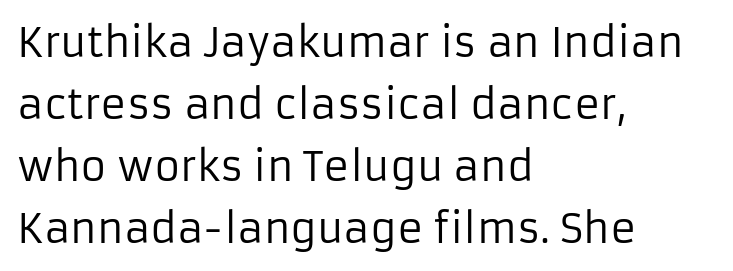
{"serif": "no", "italic": "no", "bold": "no", "weight": "regular", "width": "normal", "stroke_contrast": "low", "x_height": "medium", "monospaced": "no", "underline": "no", "align": "left", "line_spacing": "normal", "line_spacing_ratio": 1.55, "letter_spacing": "normal", "letter_spacing_em": 0.0, "glyph_px": 40}
